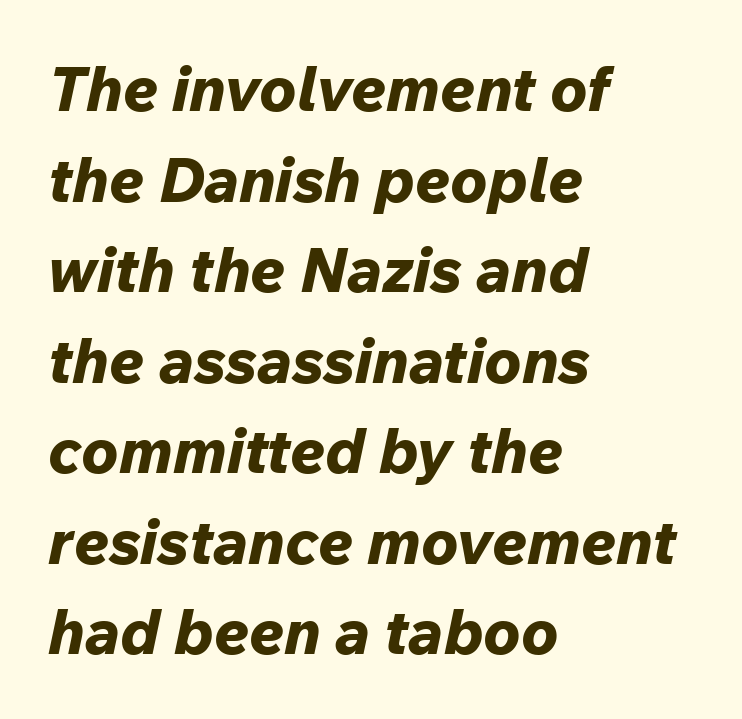
Q: Is the text bold? A: Yes.
Q: Is the text italic (slanted)? A: Yes, it leans right by about 12 degrees.
Q: Is the text underlined? A: No.
Q: How is the paragraph aligned? A: Left-aligned.
Q: Is the spacing between letters normal or unusually wide? A: Normal.
Q: Is the spacing between lines tight, normal or loose? A: Normal.
Q: Width (condensed, normal, or wide)? A: Normal.
Q: Stroke contrast? A: Low.
Q: x-height? A: Medium.
Q: Monospaced? A: No.
